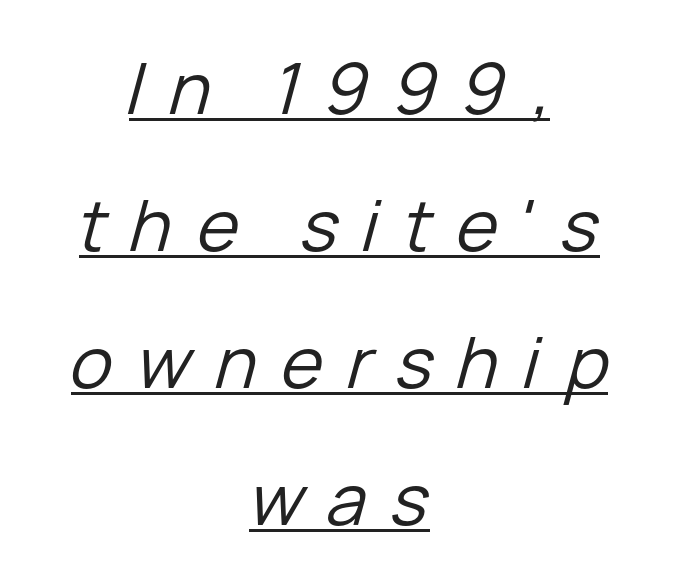
{"italic": "yes", "lean": "right", "slant_degrees": 15, "bold": "no", "weight": "regular", "width": "normal", "stroke_contrast": "low", "x_height": "medium", "monospaced": "no", "underline": "yes", "align": "center", "line_spacing": "loose", "line_spacing_ratio": 1.93, "letter_spacing": "wide", "letter_spacing_em": 0.34, "glyph_px": 71}
